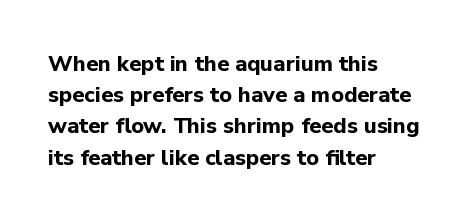
The image shows 22 px bold type, upright; set left-aligned, normal line spacing (1.42x), normal letter spacing, not underlined.
